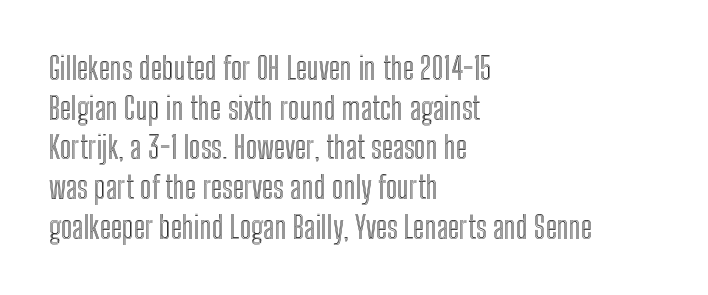
{"italic": "no", "width": "condensed", "x_height": "medium", "monospaced": "no", "underline": "no", "align": "left", "line_spacing": "normal", "line_spacing_ratio": 1.28, "letter_spacing": "normal", "letter_spacing_em": 0.0, "glyph_px": 31}
